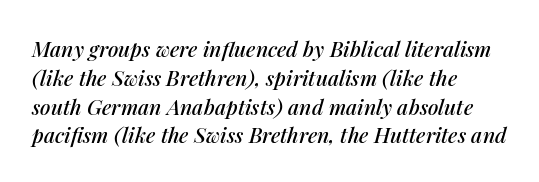
The image shows 21 px text type, italic (leaning right); set left-aligned, normal line spacing (1.37x), normal letter spacing, not underlined.
